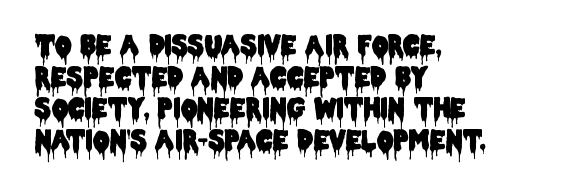
The image shows 26 px text type, upright; set left-aligned, line spacing 1.22x, normal letter spacing, not underlined.
